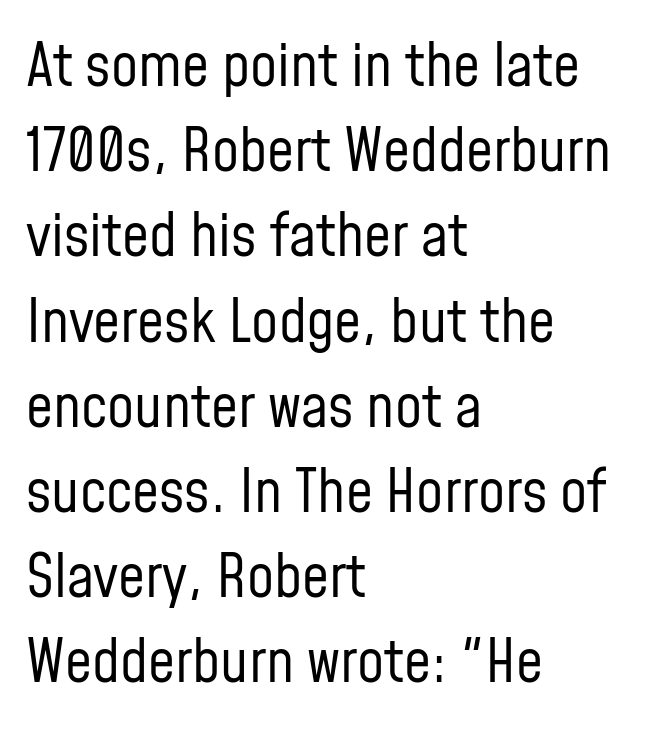
The passage shown is typed in a proportional face where columns would drift. Horizontally, the lines are justified to the leading edge only. Baseline-to-baseline distance is the conventional proportion of letter height. The baseline area is clear.
